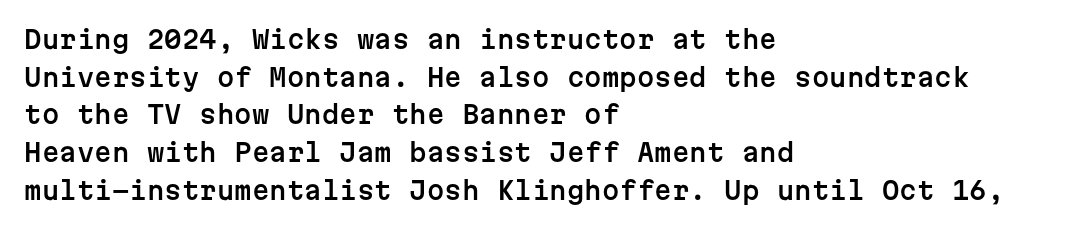
{"italic": "no", "underline": "no", "align": "left", "line_spacing": "normal", "line_spacing_ratio": 1.51, "letter_spacing": "normal", "letter_spacing_em": 0.0, "glyph_px": 25}
